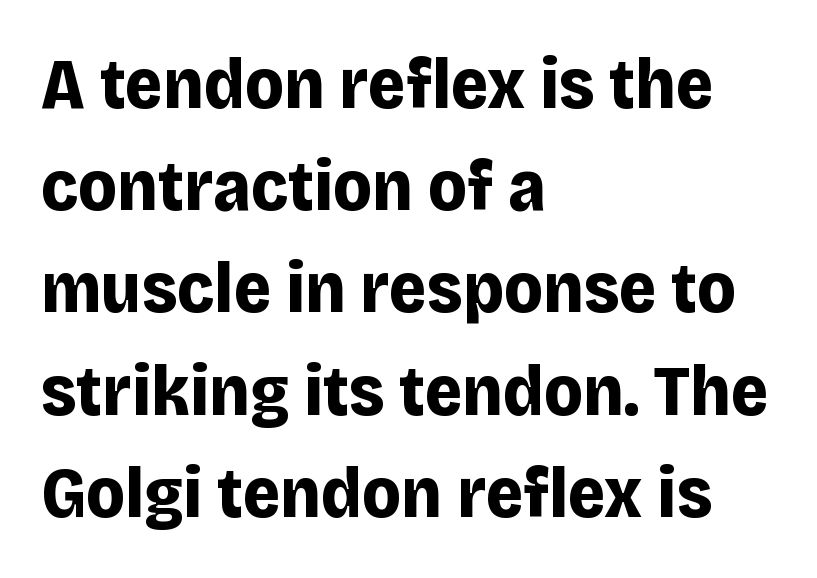
The image shows 72 px bold sans-serif type, upright; set left-aligned, normal line spacing (1.42x), normal letter spacing, not underlined; low stroke contrast and a large x-height.
